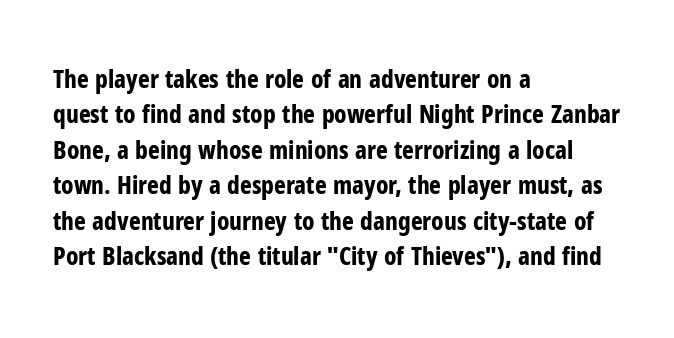
Q: Is the text bold? A: Yes.
Q: Is the text italic (slanted)? A: No, it is upright.
Q: Is the text underlined? A: No.
Q: How is the paragraph aligned? A: Left-aligned.
Q: Is the spacing between letters normal or unusually wide? A: Normal.
Q: Is the spacing between lines tight, normal or loose? A: Normal.
